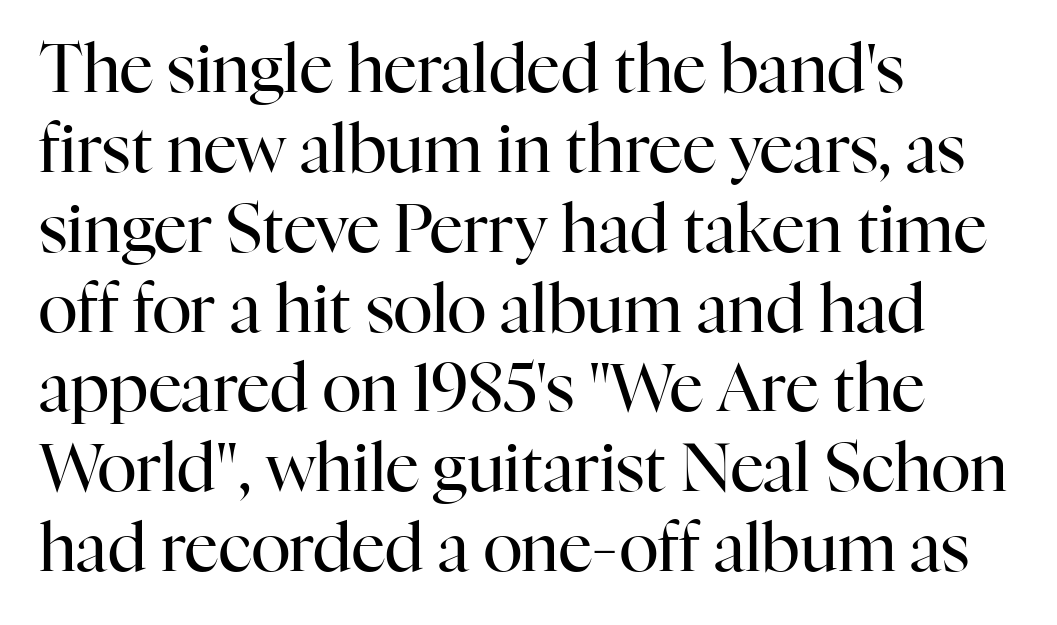
{"serif": "yes", "italic": "no", "bold": "no", "weight": "regular", "width": "normal", "stroke_contrast": "high", "x_height": "medium", "monospaced": "no", "underline": "no", "align": "left", "line_spacing_ratio": 1.21, "letter_spacing": "normal", "letter_spacing_em": 0.0, "glyph_px": 66}
